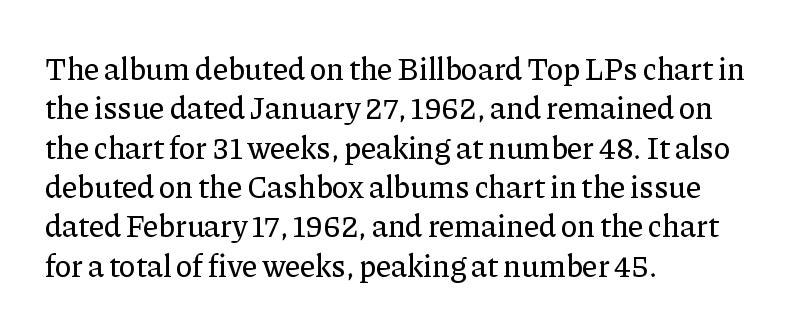
Short note: letters normally spaced. You could not count columns in this text — the font is proportionally spaced. Anything drawn beneath the words? Only blank space. The passage shown stacks its lines at a standard gap.
